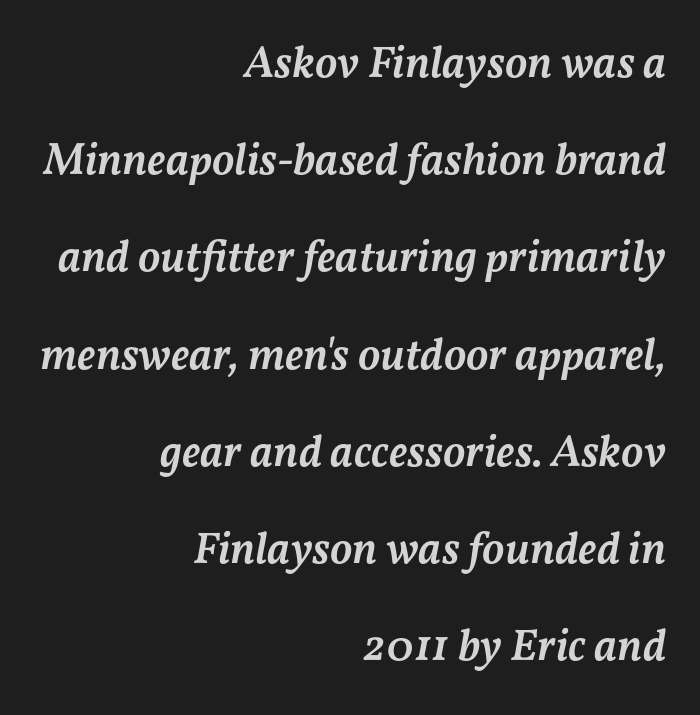
{"italic": "yes", "lean": "right", "slant_degrees": 11, "bold": "semi", "weight": "semibold", "width": "normal", "stroke_contrast": "medium", "x_height": "medium", "monospaced": "no", "underline": "no", "align": "right", "line_spacing": "loose", "line_spacing_ratio": 2.16, "letter_spacing": "normal", "letter_spacing_em": 0.0, "glyph_px": 45}
